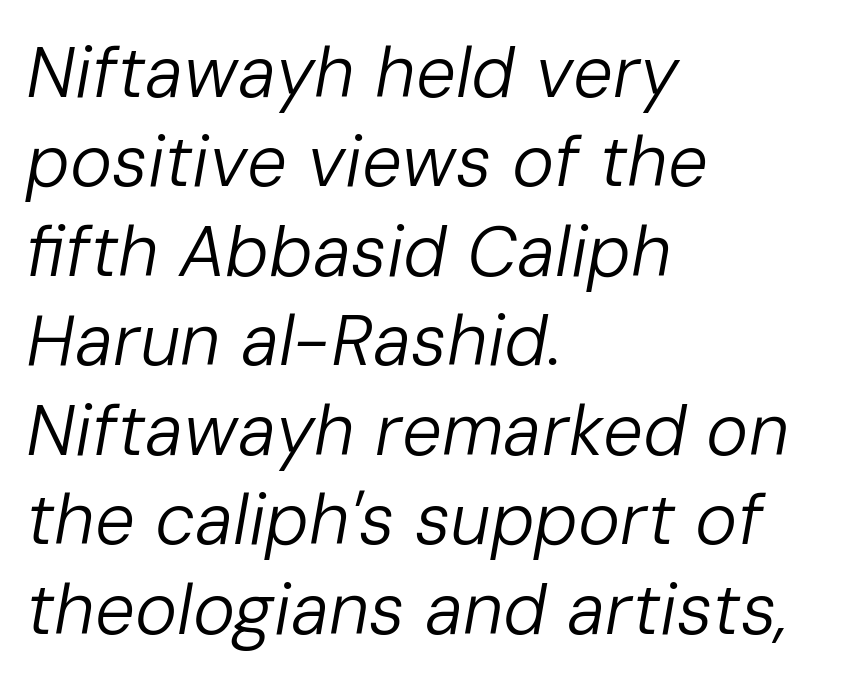
Q: Is the text bold? A: No.
Q: Is the text italic (slanted)? A: Yes, it leans right by about 10 degrees.
Q: Is the text underlined? A: No.
Q: How is the paragraph aligned? A: Left-aligned.
Q: Is the spacing between letters normal or unusually wide? A: Normal.
Q: Is the spacing between lines tight, normal or loose? A: Normal.
Q: Width (condensed, normal, or wide)? A: Normal.
Q: Stroke contrast? A: Low.
Q: x-height? A: Medium.
Q: Monospaced? A: No.
